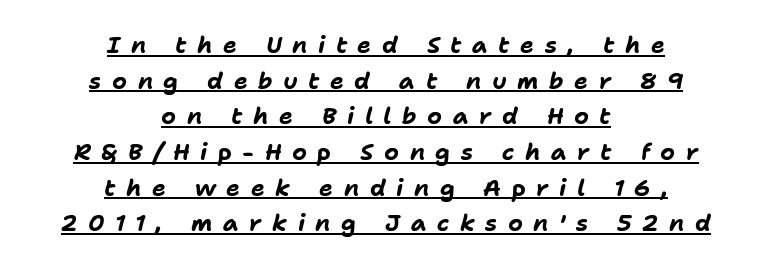
Q: Is the text bold? A: Yes.
Q: Is the text italic (slanted)? A: Yes, it leans right by about 11 degrees.
Q: Is the text underlined? A: Yes.
Q: How is the paragraph aligned? A: Centered.
Q: Is the spacing between letters normal or unusually wide? A: Unusually wide.
Q: Is the spacing between lines tight, normal or loose? A: Normal.
